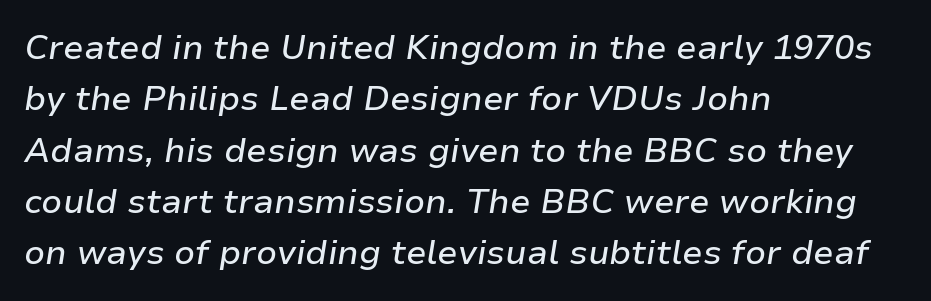
Q: Is the text italic (slanted)? A: Yes, it leans right by about 9 degrees.
Q: Is the text underlined? A: No.
Q: How is the paragraph aligned? A: Left-aligned.
Q: Is the spacing between letters normal or unusually wide? A: Normal.
Q: Is the spacing between lines tight, normal or loose? A: Normal.
Q: Width (condensed, normal, or wide)? A: Normal.
Q: Stroke contrast? A: Low.
Q: x-height? A: Medium.
Q: Monospaced? A: No.
